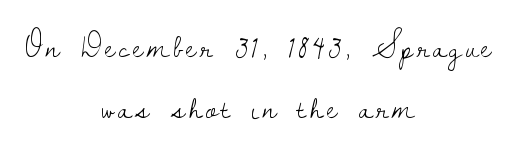
The image shows 33 px light serif type; set centered, line spacing 1.84x, not underlined; low stroke contrast and a small x-height.
